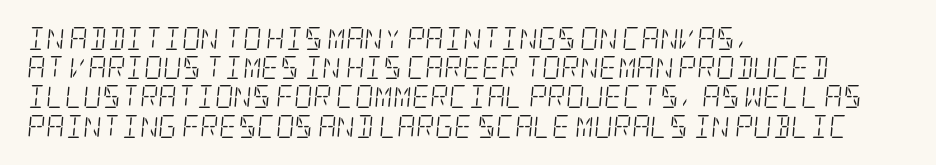
Reading down the column, the eye jumps a familiar distance to each next line. Leftover space on each line is placed entirely after the last word. Tracking value appears to be zero — textbook default spacing. Is the type heavy? It reads as light-to-regular instead. Emphasis-style slanted type is in use. Descender tails drop into unmarked territory.
